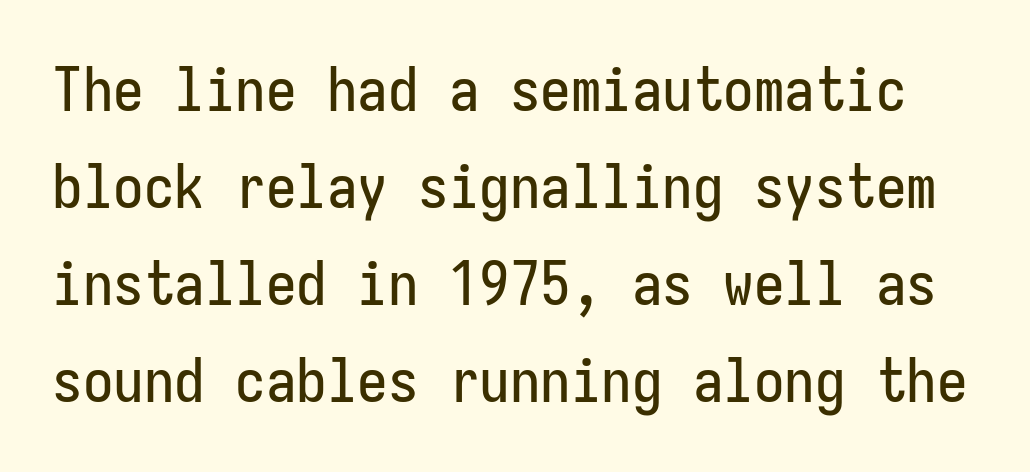
The image shows 61 px condensed sans-serif type, upright; set normal line spacing (1.59x), normal letter spacing, not underlined; low stroke contrast and a medium x-height.
